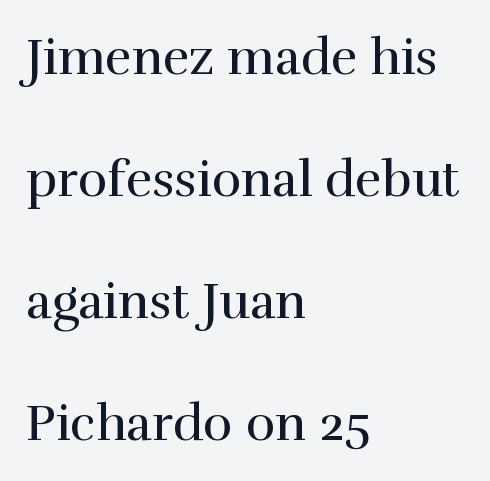
Type style note: has serifs. Is the letter spacing exaggerated? No — it looks like the ordinary default. Type without underlining. These glyphs show unthickened strokes, regular width or finer. Airy leading.
